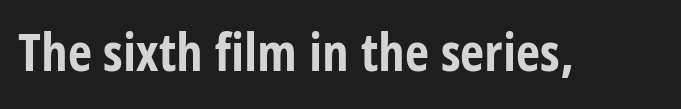
Q: Is the text bold? A: Yes.
Q: Is the text italic (slanted)? A: No, it is upright.
Q: Is the typeface a serif or a sans-serif typeface? A: Sans-serif.
Q: Is the text underlined? A: No.
Q: Is the spacing between letters normal or unusually wide? A: Normal.
Q: Width (condensed, normal, or wide)? A: Condensed.
Q: Stroke contrast? A: Low.
Q: x-height? A: Large.
Q: Monospaced? A: No.
